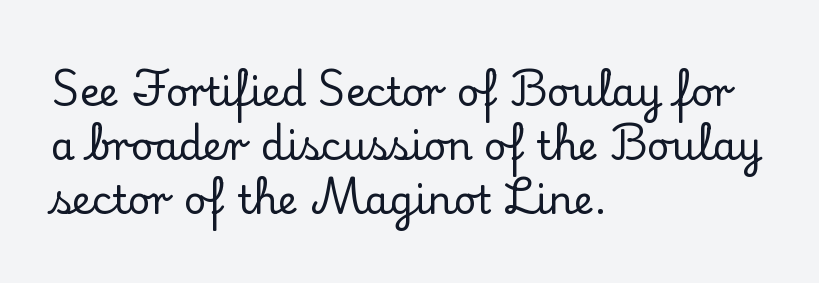
The image shows 39 px serif type, upright; set left-aligned, normal line spacing (1.39x), normal letter spacing, not underlined; low stroke contrast and a small x-height.
